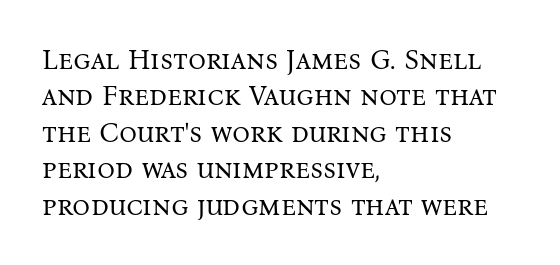
Q: Is the text bold? A: No.
Q: Is the text italic (slanted)? A: No, it is upright.
Q: Is the typeface a serif or a sans-serif typeface? A: Serif.
Q: Is the text underlined? A: No.
Q: How is the paragraph aligned? A: Left-aligned.
Q: Is the spacing between letters normal or unusually wide? A: Normal.
Q: Is the spacing between lines tight, normal or loose? A: Normal.
Q: Width (condensed, normal, or wide)? A: Normal.
Q: Stroke contrast? A: Medium.
Q: x-height? A: Medium.
Q: Monospaced? A: No.
